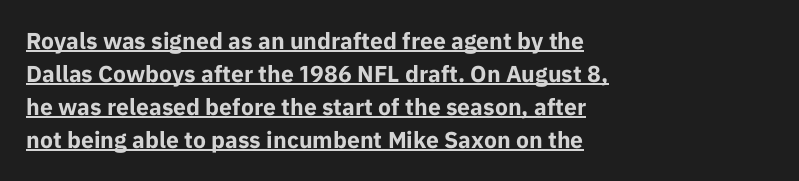
Q: Is the text bold? A: Yes.
Q: Is the text italic (slanted)? A: No, it is upright.
Q: Is the text underlined? A: Yes.
Q: How is the paragraph aligned? A: Left-aligned.
Q: Is the spacing between letters normal or unusually wide? A: Normal.
Q: Is the spacing between lines tight, normal or loose? A: Normal.
